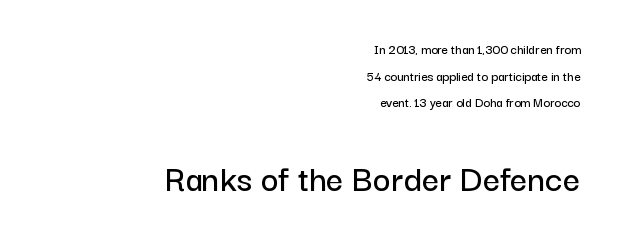
{"serif": "no", "italic": "no", "width": "normal", "stroke_contrast": "low", "x_height": "medium", "monospaced": "no", "underline": "no", "align": "right", "line_spacing": "loose", "line_spacing_ratio": 1.91, "letter_spacing": "normal", "letter_spacing_em": 0.0, "larger_block": "second", "size_ratio": 2.71, "glyph_px": 38}
